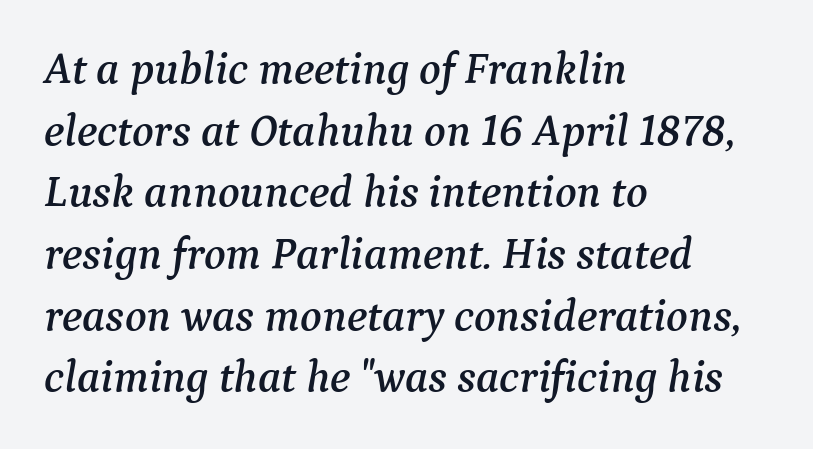
Decoration check: the copy has no underline. The rendering uses a moderate line-height, typical for paragraphs. Italic? Definitely — the glyphs are oblique. Classification — serif. There is no visible air inserted between adjacent glyphs. Horizontally, the lines are justified to the leading edge only.
